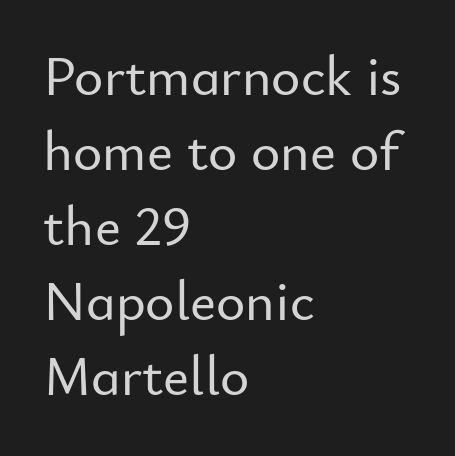
The image shows 56 px sans-serif type, upright; set left-aligned, normal line spacing (1.34x), normal letter spacing, not underlined; low stroke contrast and a small x-height.
